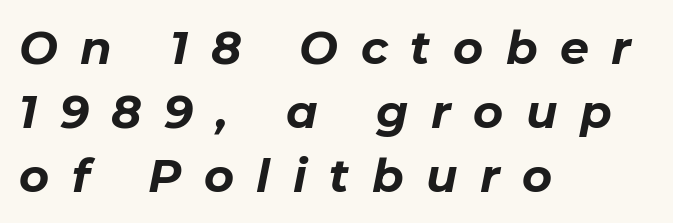
The image shows 46 px bold type, italic (leaning right); set left-aligned, normal line spacing (1.39x), unusually wide letter spacing (+0.49 em), not underlined; low stroke contrast and a medium x-height.
